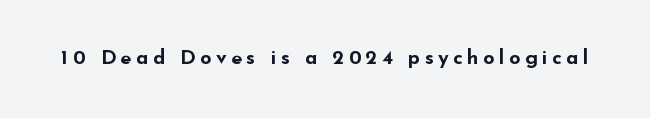
Strokes here are thick enough to call this a true bold. Substantial extra tracking has been applied to these lines. Only glyphs here, with clear space below each row. Designer's note — italics off, roman on.
